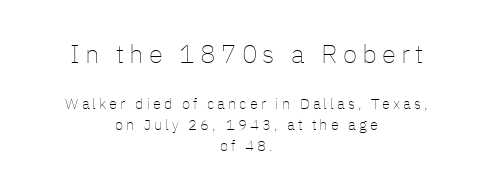
{"italic": "no", "bold": "no", "underline": "no", "align": "center", "line_spacing": "normal", "line_spacing_ratio": 1.42, "letter_spacing": "wide", "letter_spacing_em": 0.2, "larger_block": "first", "size_ratio": 1.73, "glyph_px": 26}
